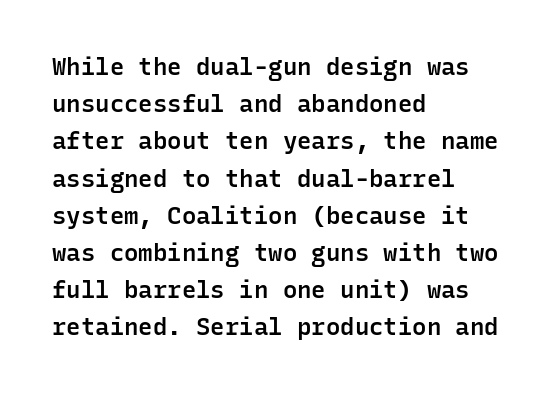
Q: Is the text bold? A: Semi-bold.
Q: Is the text italic (slanted)? A: No, it is upright.
Q: Is the text underlined? A: No.
Q: How is the paragraph aligned? A: Left-aligned.
Q: Is the spacing between letters normal or unusually wide? A: Normal.
Q: Is the spacing between lines tight, normal or loose? A: Normal.
